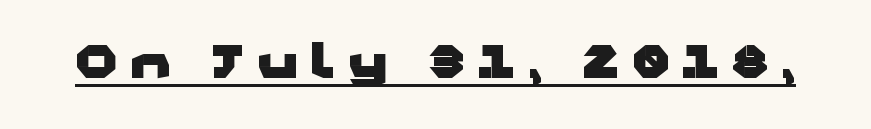
The image shows 45 px heavy, wide sans-serif type, upright; set unusually wide letter spacing (+0.3 em), underlined; low stroke contrast and a medium x-height.
